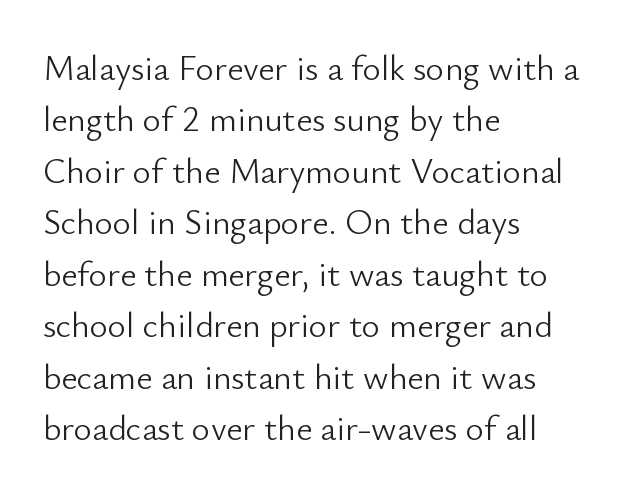
Q: Is the text bold? A: No.
Q: Is the text italic (slanted)? A: No, it is upright.
Q: Is the typeface a serif or a sans-serif typeface? A: Sans-serif.
Q: Is the text underlined? A: No.
Q: How is the paragraph aligned? A: Left-aligned.
Q: Is the spacing between letters normal or unusually wide? A: Normal.
Q: Is the spacing between lines tight, normal or loose? A: Normal.
Q: Width (condensed, normal, or wide)? A: Normal.
Q: Stroke contrast? A: Low.
Q: x-height? A: Small.
Q: Monospaced? A: No.
